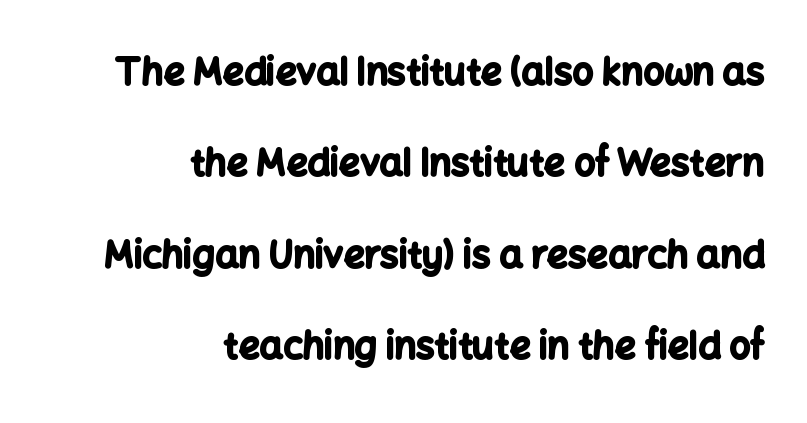
These lines stack with their right ends in a neat column. Is there any slant? The stems are plumb. Does the leading feel generous? Absolutely, it's lavish. Do the characters align in a grid? No, the font is proportional. Classification — sans serif. Caption: bold face, heavy strokes.
